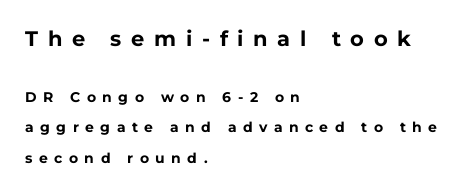
{"italic": "no", "bold": "yes", "underline": "no", "align": "left", "line_spacing": "loose", "line_spacing_ratio": 2.18, "letter_spacing": "wide", "letter_spacing_em": 0.46, "larger_block": "first", "size_ratio": 1.5, "glyph_px": 21}
